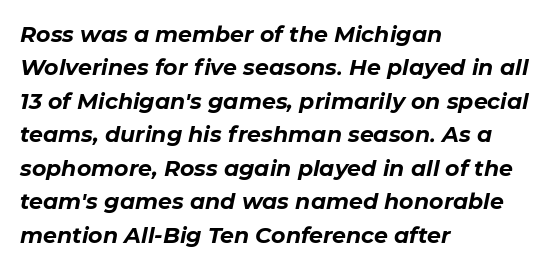
The image shows 22 px bold type, italic (leaning right); set left-aligned, normal line spacing (1.52x), normal letter spacing, not underlined.
